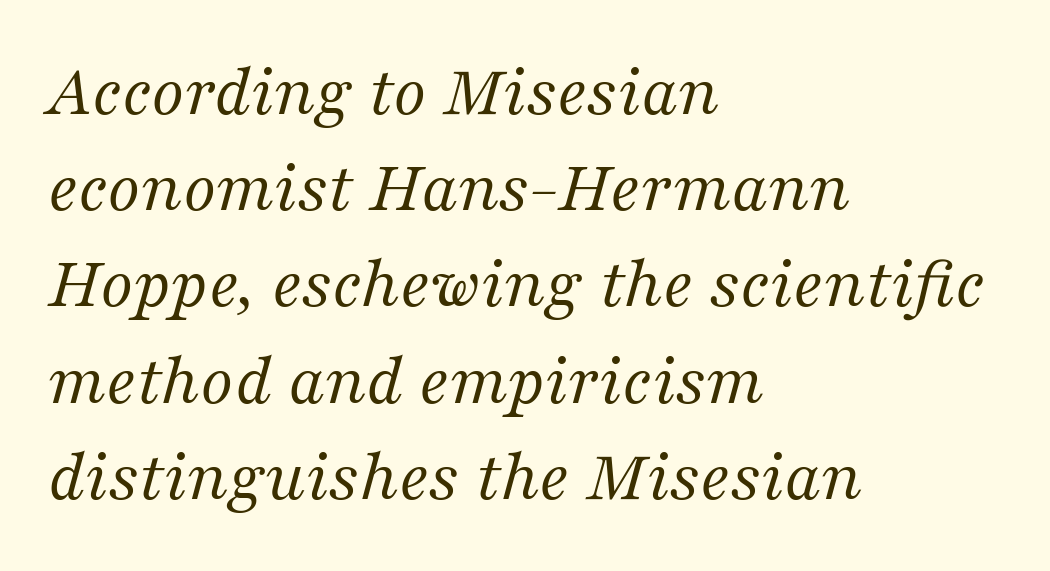
The image shows 74 px regular-weight serif type, italic (leaning right); set left-aligned, normal line spacing (1.3x), normal letter spacing, not underlined; medium stroke contrast and a medium x-height.
